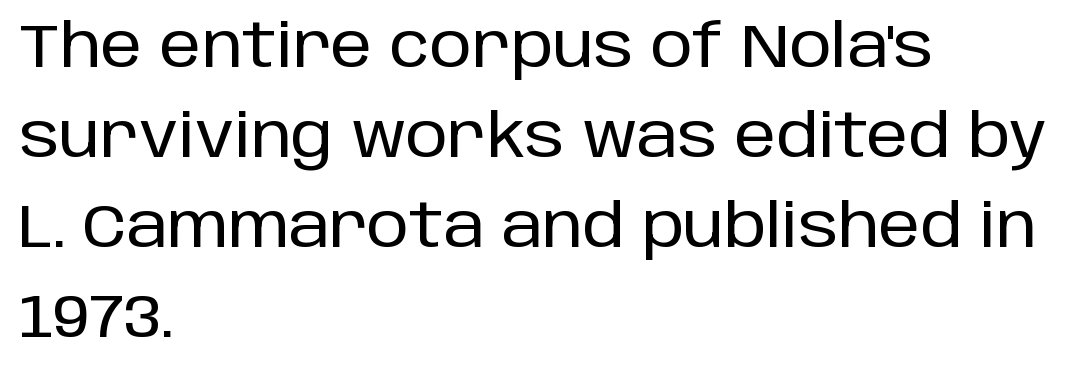
Q: Is the text italic (slanted)? A: No, it is upright.
Q: Is the typeface a serif or a sans-serif typeface? A: Sans-serif.
Q: Is the text underlined? A: No.
Q: How is the paragraph aligned? A: Left-aligned.
Q: Is the spacing between letters normal or unusually wide? A: Normal.
Q: Is the spacing between lines tight, normal or loose? A: Normal.
Q: Width (condensed, normal, or wide)? A: Normal.
Q: Stroke contrast? A: Low.
Q: x-height? A: Large.
Q: Monospaced? A: No.
